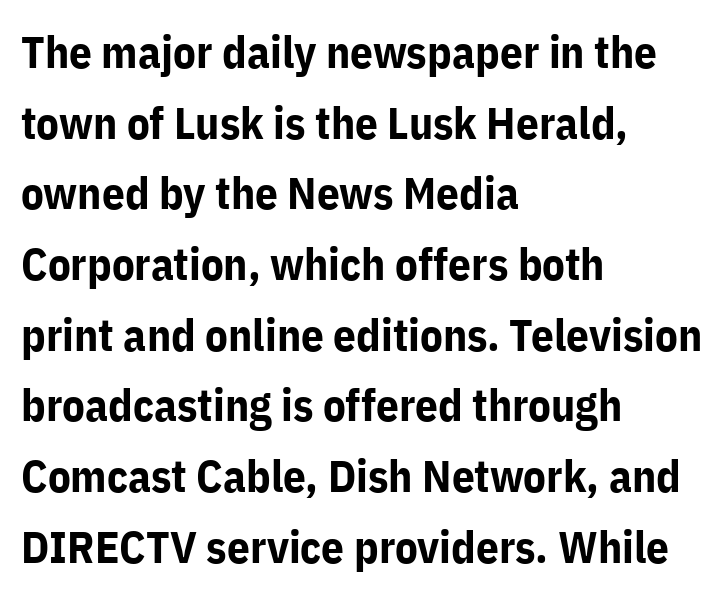
The image shows 45 px bold sans-serif type, upright; set left-aligned, normal line spacing (1.57x), normal letter spacing, not underlined; low stroke contrast and a medium x-height.
